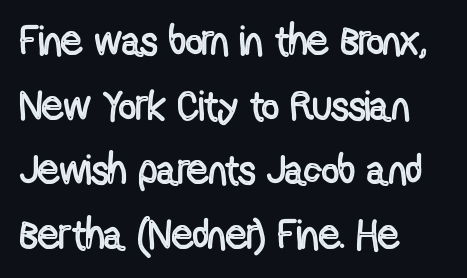
Q: Is the text italic (slanted)? A: No, it is upright.
Q: Is the text underlined? A: No.
Q: How is the paragraph aligned? A: Left-aligned.
Q: Is the spacing between letters normal or unusually wide? A: Normal.
Q: Is the spacing between lines tight, normal or loose? A: Normal.
Q: Width (condensed, normal, or wide)? A: Condensed.
Q: x-height? A: Medium.
Q: Monospaced? A: No.
